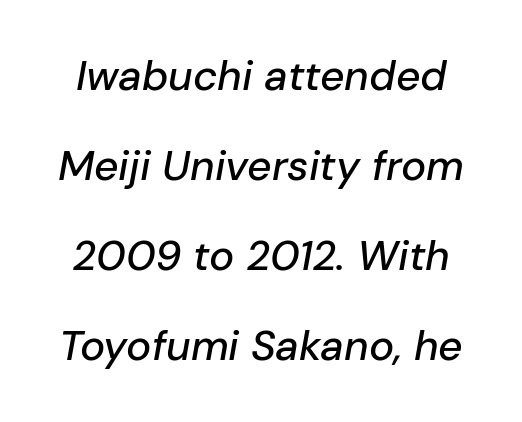
The image shows 42 px text type, italic (leaning right); set loose line spacing (2.14x), normal letter spacing, not underlined; low stroke contrast and a medium x-height.
